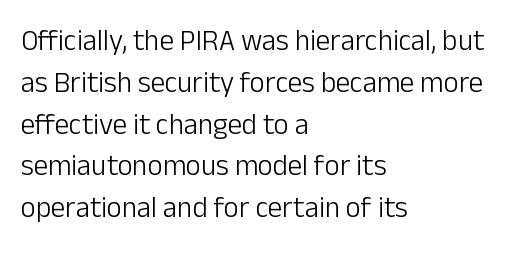
{"serif": "no", "italic": "no", "bold": "no", "weight": "light", "width": "normal", "stroke_contrast": "low", "x_height": "medium", "monospaced": "no", "underline": "no", "align": "left", "line_spacing": "normal", "line_spacing_ratio": 1.44, "letter_spacing": "normal", "letter_spacing_em": 0.0, "glyph_px": 29}
